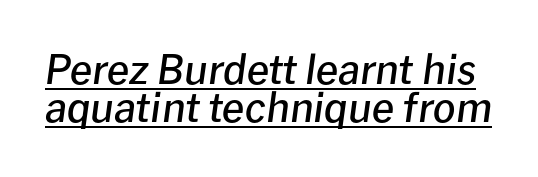
{"italic": "yes", "lean": "right", "slant_degrees": 8, "bold": "semi", "weight": "semibold", "width": "normal", "stroke_contrast": "low", "x_height": "medium", "monospaced": "no", "underline": "yes", "line_spacing": "tight", "line_spacing_ratio": 0.96, "letter_spacing": "normal", "letter_spacing_em": 0.0, "glyph_px": 40}
